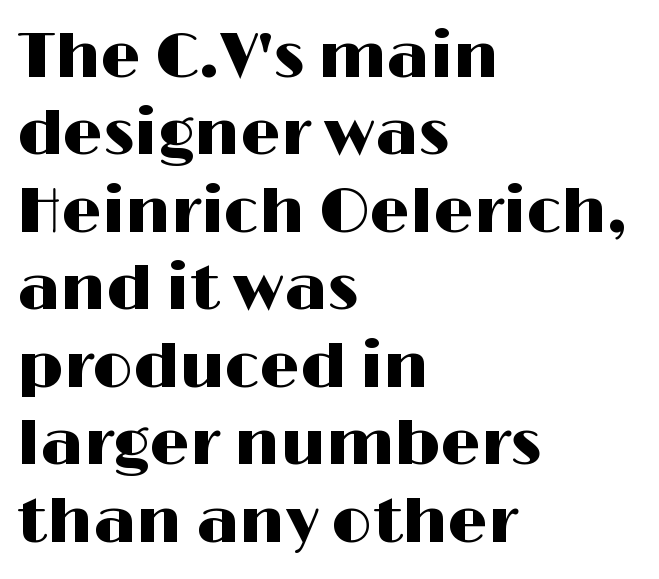
Q: Is the text italic (slanted)? A: No, it is upright.
Q: Is the typeface a serif or a sans-serif typeface? A: Sans-serif.
Q: Is the text underlined? A: No.
Q: How is the paragraph aligned? A: Left-aligned.
Q: Is the spacing between letters normal or unusually wide? A: Normal.
Q: Width (condensed, normal, or wide)? A: Wide.
Q: Stroke contrast? A: High.
Q: x-height? A: Medium.
Q: Monospaced? A: No.
